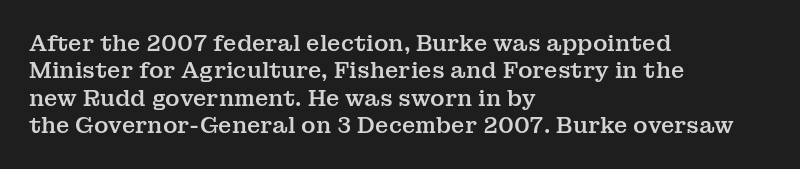
Q: Is the text italic (slanted)? A: No, it is upright.
Q: Is the text underlined? A: No.
Q: How is the paragraph aligned? A: Left-aligned.
Q: Is the spacing between letters normal or unusually wide? A: Normal.
